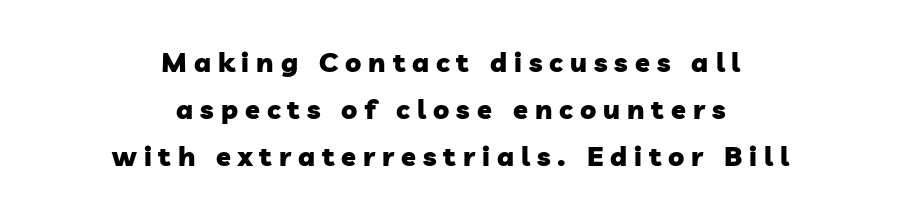
In CSS terms this would be text-align: center. The strip under each line holds only bare page. This sample uses expanded letter spacing, leaving extra air between glyphs. Notice how thick the strokes are: this is what a full bold looks like.
